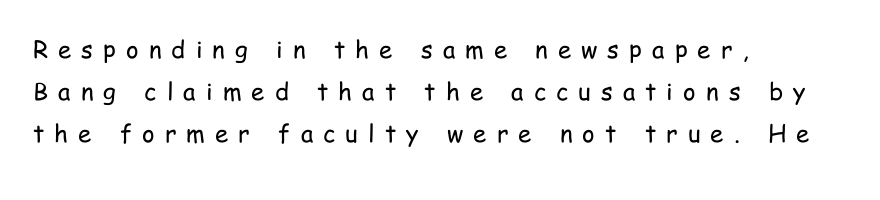
Q: Is the text bold? A: No.
Q: Is the text italic (slanted)? A: No, it is upright.
Q: Is the text underlined? A: No.
Q: How is the paragraph aligned? A: Left-aligned.
Q: Is the spacing between letters normal or unusually wide? A: Unusually wide.
